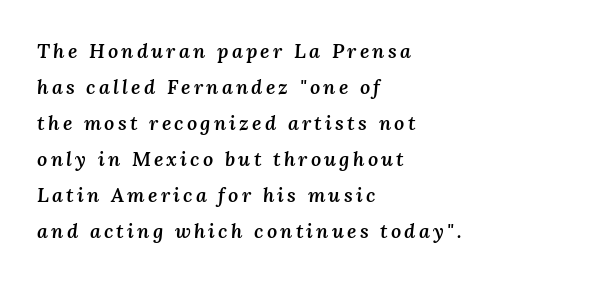
{"italic": "yes", "lean": "right", "slant_degrees": 3, "bold": "semi", "underline": "no", "align": "left", "line_spacing_ratio": 1.8, "glyph_px": 20}
